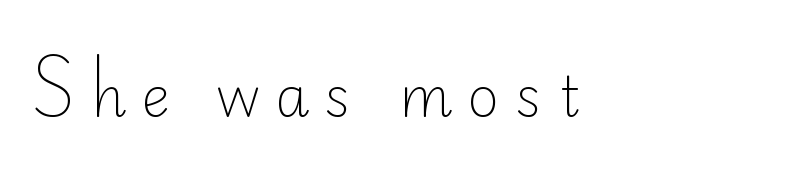
Q: Is the text bold? A: No.
Q: Is the text italic (slanted)? A: No, it is upright.
Q: Is the typeface a serif or a sans-serif typeface? A: Sans-serif.
Q: Is the text underlined? A: No.
Q: How is the paragraph aligned? A: Left-aligned.
Q: Is the spacing between letters normal or unusually wide? A: Unusually wide.
Q: Width (condensed, normal, or wide)? A: Normal.
Q: Stroke contrast? A: Low.
Q: x-height? A: Small.
Q: Monospaced? A: No.
